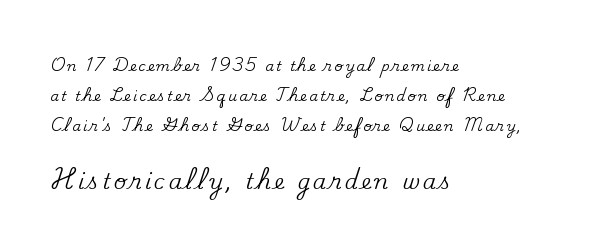
Q: Is the text italic (slanted)? A: Yes.
Q: Is the text underlined? A: No.
Q: How is the paragraph aligned? A: Left-aligned.
Q: Is the spacing between lines tight, normal or loose? A: Loose.
Q: Which block of text is set in a larger size, the first (top) or the second (bottom)? A: The second (bottom) one.
